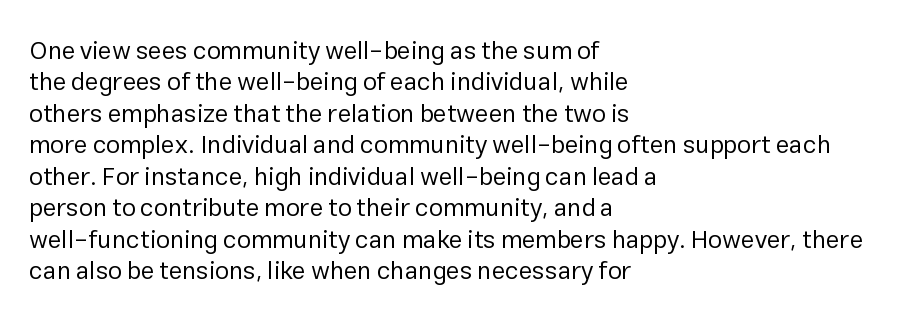
Q: Is the text bold? A: No.
Q: Is the text italic (slanted)? A: No, it is upright.
Q: Is the text underlined? A: No.
Q: How is the paragraph aligned? A: Left-aligned.
Q: Is the spacing between letters normal or unusually wide? A: Normal.
Q: Is the spacing between lines tight, normal or loose? A: Normal.
